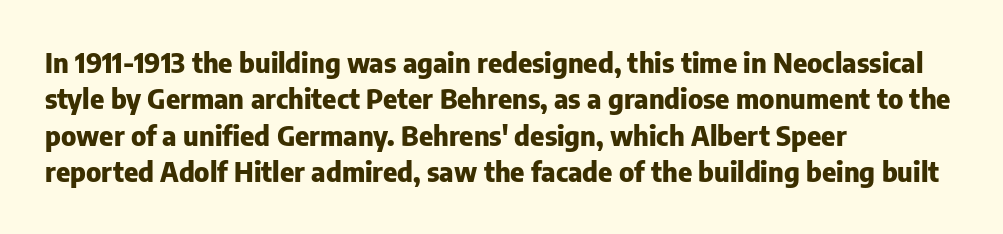
Q: Is the text bold? A: Yes.
Q: Is the text italic (slanted)? A: No, it is upright.
Q: Is the text underlined? A: No.
Q: How is the paragraph aligned? A: Left-aligned.
Q: Is the spacing between letters normal or unusually wide? A: Normal.
Q: Is the spacing between lines tight, normal or loose? A: Normal.
